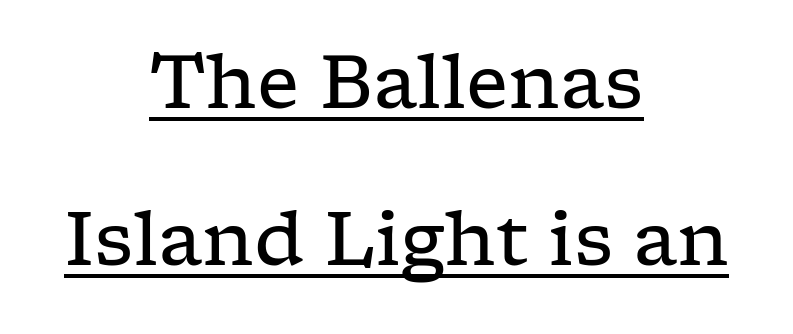
{"serif": "yes", "italic": "no", "bold": "no", "weight": "regular", "width": "wide", "stroke_contrast": "low", "x_height": "medium", "monospaced": "no", "underline": "yes", "align": "center", "line_spacing": "loose", "line_spacing_ratio": 2.12, "letter_spacing": "normal", "letter_spacing_em": 0.0, "glyph_px": 74}
